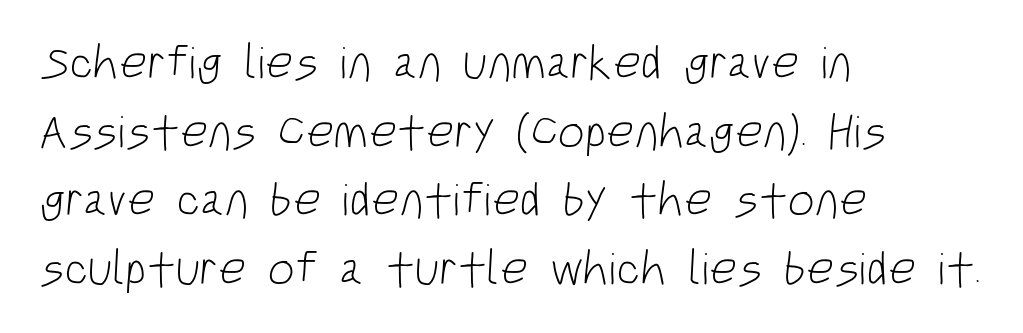
The letters sit at their default tracking, neither squeezed nor spread. The rendering shows plain stroke endings on the letterforms — a sans-serif design. No chunkiness to these letters — they're not bold. The passage shown is typed in a proportional face where columns would drift. The specimen omits any rule beneath the text block's lines.
